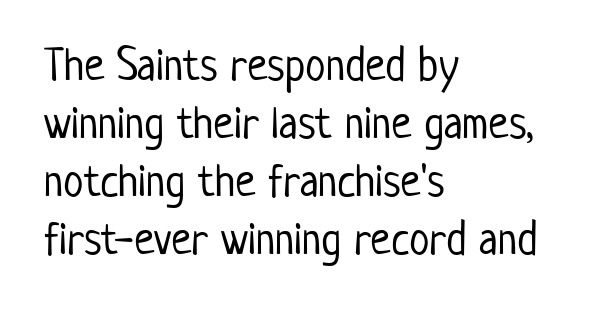
The image shows 46 px light, condensed sans-serif type, upright; set left-aligned, normal line spacing (1.26x), normal letter spacing, not underlined; low stroke contrast and a medium x-height.
